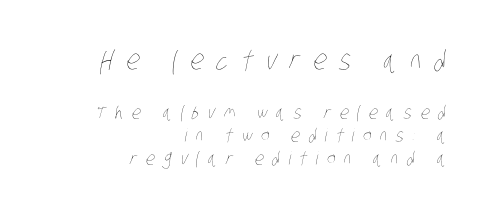
The image shows 27 px text type; set right-aligned, normal line spacing (1.28x), unusually wide letter spacing (+0.48 em), not underlined; the first (top) block is 1.5x larger.
